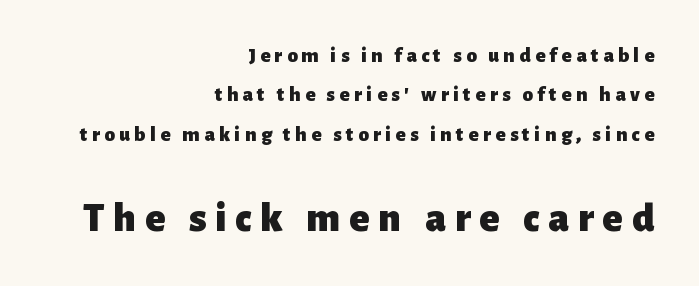
{"serif": "no", "italic": "no", "bold": "yes", "weight": "heavy", "width": "normal", "stroke_contrast": "low", "x_height": "medium", "monospaced": "no", "underline": "no", "align": "right", "line_spacing_ratio": 1.88, "letter_spacing": "wide", "letter_spacing_em": 0.21, "larger_block": "second", "size_ratio": 2.0, "glyph_px": 42}
